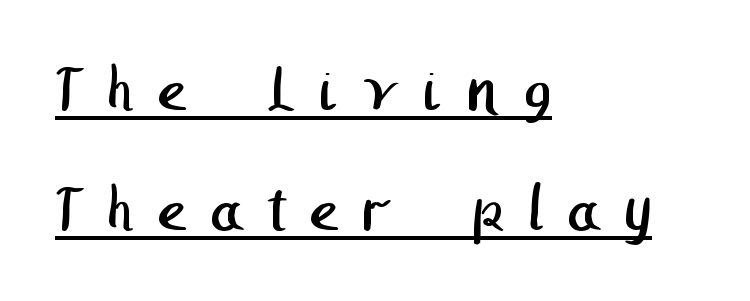
Q: Is the text bold? A: No.
Q: Is the typeface a serif or a sans-serif typeface? A: Sans-serif.
Q: Is the text underlined? A: Yes.
Q: How is the paragraph aligned? A: Left-aligned.
Q: Is the spacing between letters normal or unusually wide? A: Unusually wide.
Q: Width (condensed, normal, or wide)? A: Normal.
Q: Stroke contrast? A: Low.
Q: x-height? A: Medium.
